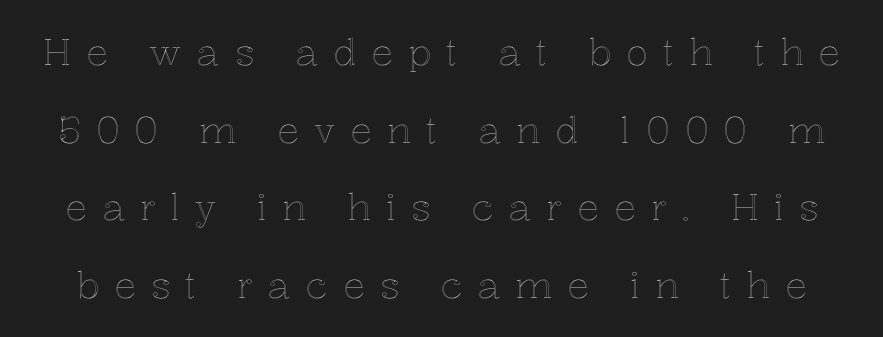
In terms of leading, this rendering errs on the spacious side. Proportional: the letters do not fall into vertical columns. Unlike italic type, these characters show no tilt at all. Display-style spreading of the glyphs; the letterfit is very open. A bare baseline throughout the passage.
